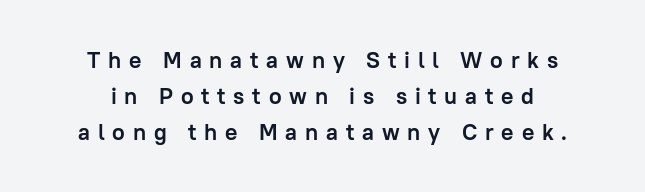
{"italic": "no", "bold": "yes", "underline": "no", "align": "center", "line_spacing": "normal", "line_spacing_ratio": 1.56, "letter_spacing": "wide", "letter_spacing_em": 0.34, "glyph_px": 23}
